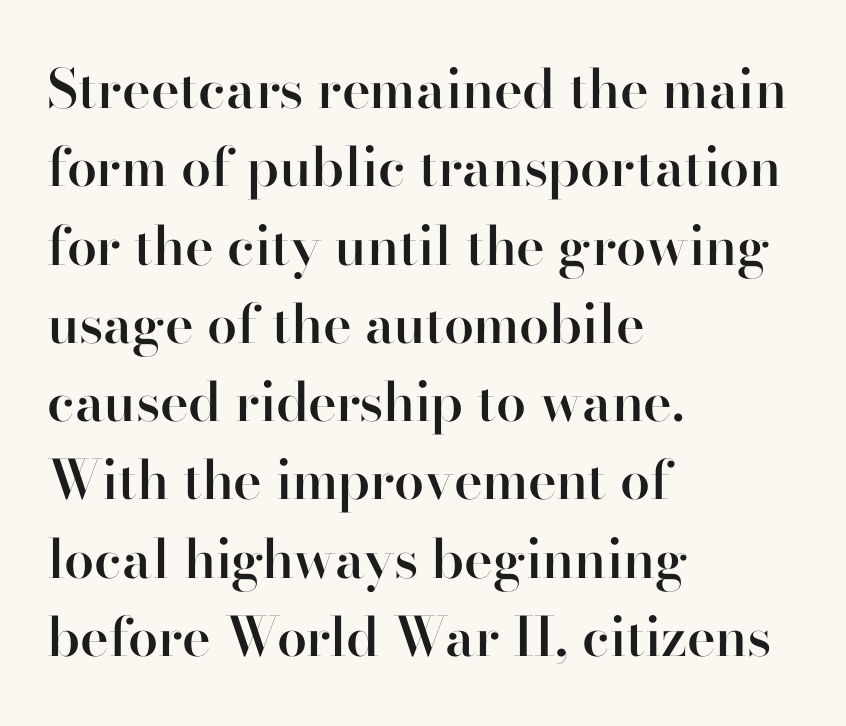
Quick note: underline off. Does the copy run flush right? No — it runs flush left. Posture: straight, roman, zero tilt. There is no visible air inserted between adjacent glyphs. Summary of weight: moderately heavy, a semibold.
